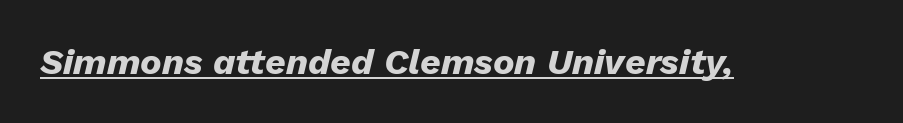
Q: Is the text bold? A: Yes.
Q: Is the text italic (slanted)? A: Yes, it leans right by about 13 degrees.
Q: Is the text underlined? A: Yes.
Q: Is the spacing between letters normal or unusually wide? A: Normal.
Q: Width (condensed, normal, or wide)? A: Normal.
Q: Stroke contrast? A: Low.
Q: x-height? A: Medium.
Q: Monospaced? A: No.
